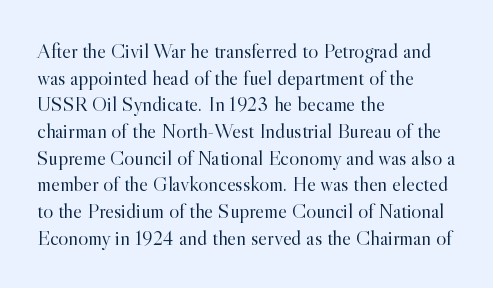
Summary of weight: not heavy and not bold. The vertical gap from one line to the next is medium. The type is set solid horizontally, with unmodified tracking. No italicization has been applied; the sample stays upright. The paragraph shown leans on its left margin. The gap between lines stays unmarked.
